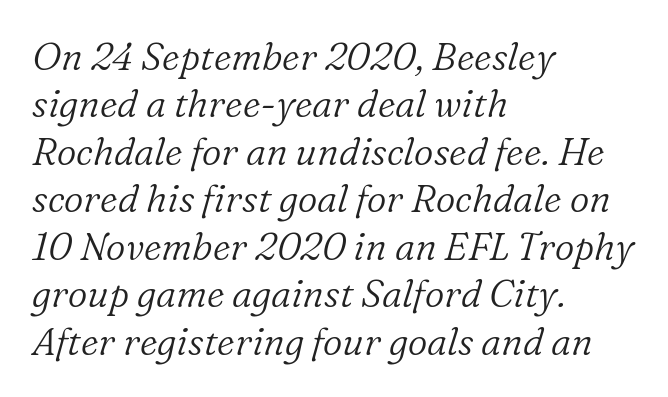
The image shows 38 px light serif type, italic (leaning right); set left-aligned, normal line spacing (1.25x), normal letter spacing, not underlined; low stroke contrast and a medium x-height.
